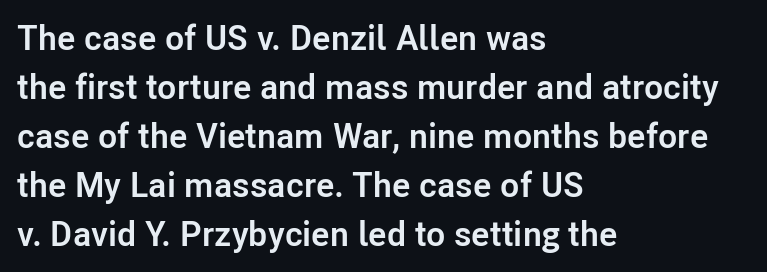
Q: Is the text bold? A: Yes.
Q: Is the text italic (slanted)? A: No, it is upright.
Q: Is the typeface a serif or a sans-serif typeface? A: Sans-serif.
Q: Is the text underlined? A: No.
Q: How is the paragraph aligned? A: Left-aligned.
Q: Is the spacing between letters normal or unusually wide? A: Normal.
Q: Is the spacing between lines tight, normal or loose? A: Normal.
Q: Width (condensed, normal, or wide)? A: Normal.
Q: Stroke contrast? A: Low.
Q: x-height? A: Medium.
Q: Monospaced? A: No.
